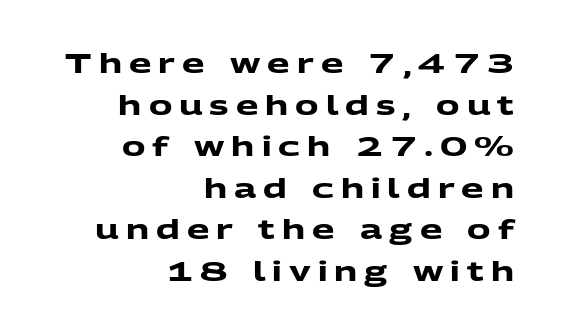
Q: Is the text bold? A: Yes.
Q: Is the text underlined? A: No.
Q: How is the paragraph aligned? A: Right-aligned.
Q: Is the spacing between letters normal or unusually wide? A: Unusually wide.
Q: Is the spacing between lines tight, normal or loose? A: Normal.
